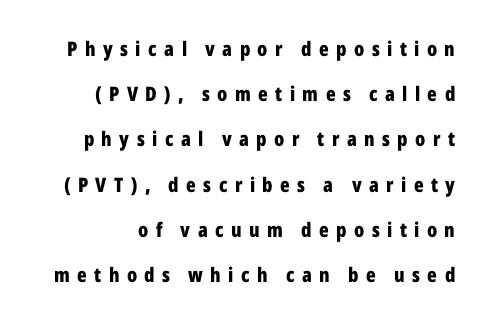
Q: Is the text bold? A: Yes.
Q: Is the text italic (slanted)? A: No, it is upright.
Q: Is the text underlined? A: No.
Q: Is the spacing between letters normal or unusually wide? A: Unusually wide.
Q: Is the spacing between lines tight, normal or loose? A: Loose.
